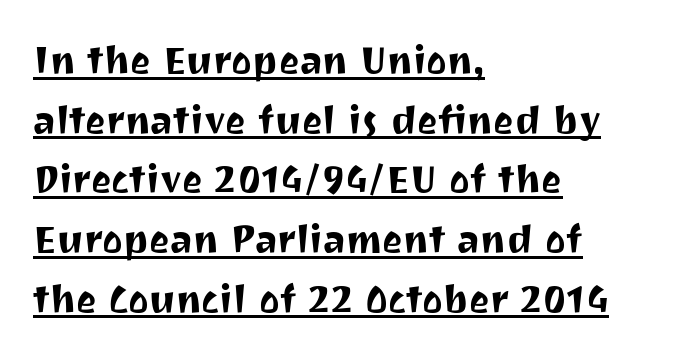
Here the designer chose a conventional face with non-uniform glyph widths. No extra tracking has been applied to these lines. No italicization has been applied; the sample stays upright. Typographically, this falls in the sans-serif category. Is the block centered? No — it sits flush against the left margin.
